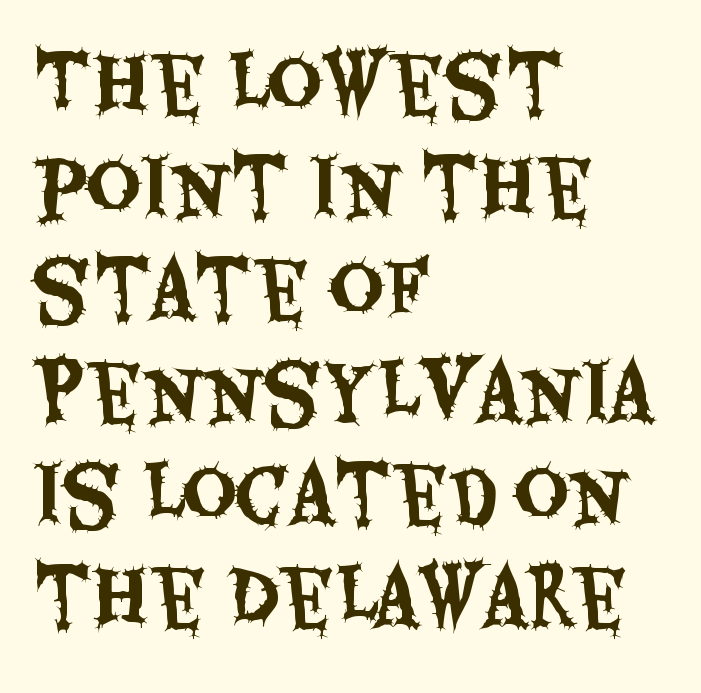
{"serif": "no", "italic": "no", "width": "condensed", "stroke_contrast": "medium", "x_height": "large", "monospaced": "no", "underline": "no", "align": "left", "line_spacing": "normal", "line_spacing_ratio": 1.35, "letter_spacing": "normal", "letter_spacing_em": 0.0, "glyph_px": 76}
